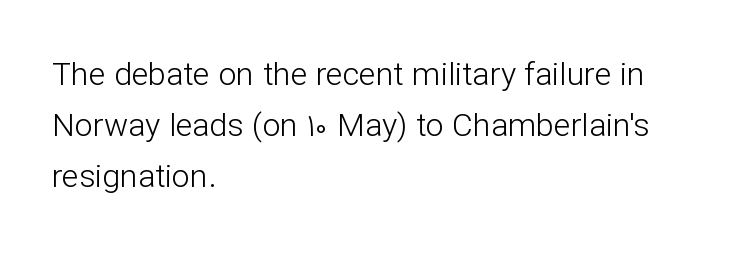
Q: Is the text bold? A: No.
Q: Is the text italic (slanted)? A: No, it is upright.
Q: Is the typeface a serif or a sans-serif typeface? A: Sans-serif.
Q: Is the text underlined? A: No.
Q: How is the paragraph aligned? A: Left-aligned.
Q: Is the spacing between letters normal or unusually wide? A: Normal.
Q: Is the spacing between lines tight, normal or loose? A: Normal.
Q: Width (condensed, normal, or wide)? A: Normal.
Q: Stroke contrast? A: Low.
Q: x-height? A: Medium.
Q: Monospaced? A: No.
